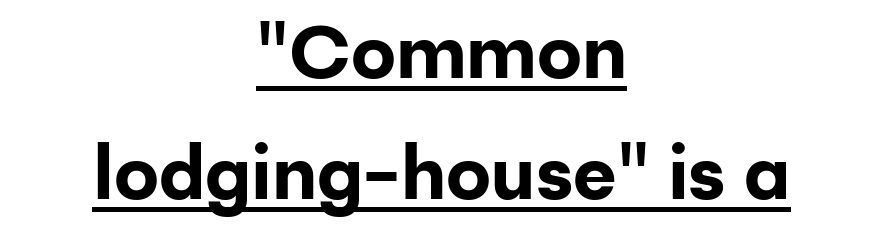
{"serif": "no", "italic": "no", "bold": "yes", "weight": "bold", "width": "normal", "stroke_contrast": "low", "x_height": "medium", "monospaced": "no", "underline": "yes", "align": "center", "line_spacing": "normal", "line_spacing_ratio": 1.61, "letter_spacing": "normal", "letter_spacing_em": 0.0, "glyph_px": 75}
